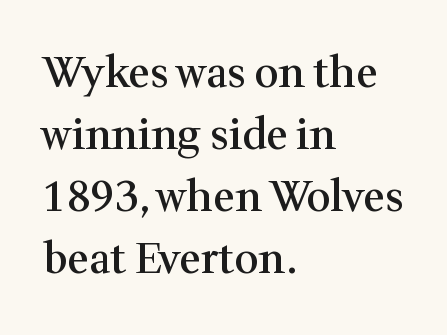
Note: serifs present on the glyphs. Italic: no, the glyphs are upright roman. A fair bit of extra ink — the face is semibold, not bold. Regular leading.
